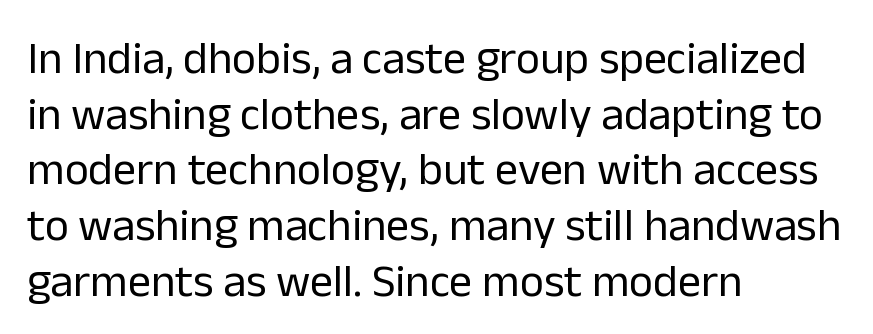
{"serif": "no", "italic": "no", "bold": "no", "weight": "regular", "width": "normal", "stroke_contrast": "low", "x_height": "medium", "monospaced": "no", "underline": "no", "align": "left", "line_spacing_ratio": 1.21, "letter_spacing": "normal", "letter_spacing_em": 0.0, "glyph_px": 46}
